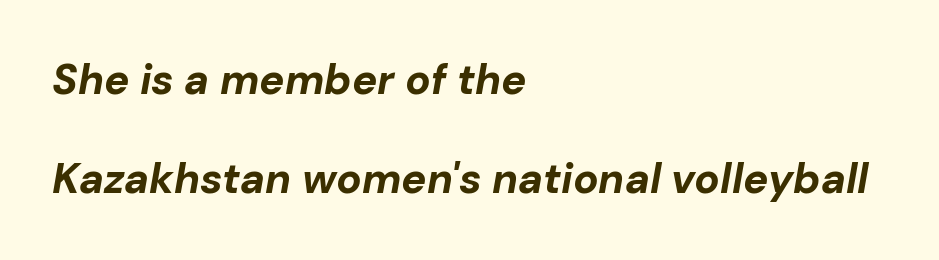
Q: Is the text bold? A: Yes.
Q: Is the text italic (slanted)? A: Yes, it leans right by about 10 degrees.
Q: Is the text underlined? A: No.
Q: How is the paragraph aligned? A: Left-aligned.
Q: Is the spacing between letters normal or unusually wide? A: Normal.
Q: Is the spacing between lines tight, normal or loose? A: Loose.
Q: Width (condensed, normal, or wide)? A: Normal.
Q: Stroke contrast? A: Low.
Q: x-height? A: Medium.
Q: Monospaced? A: No.
